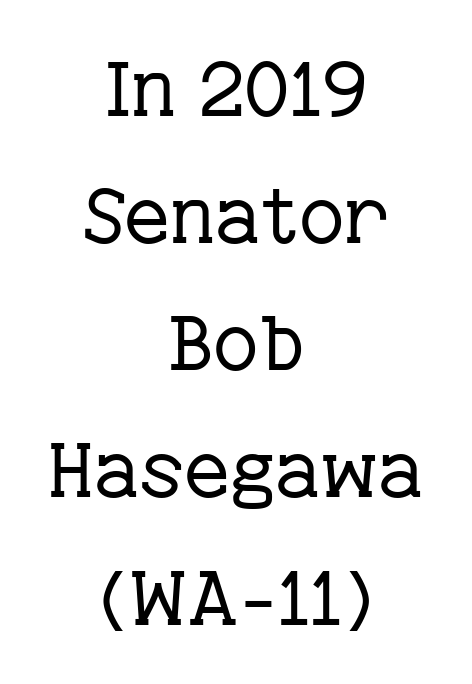
{"serif": "yes", "italic": "no", "bold": "no", "weight": "regular", "width": "normal", "stroke_contrast": "low", "x_height": "medium", "monospaced": "no", "underline": "no", "align": "center", "line_spacing": "normal", "line_spacing_ratio": 1.63, "letter_spacing": "normal", "letter_spacing_em": 0.0, "glyph_px": 78}
